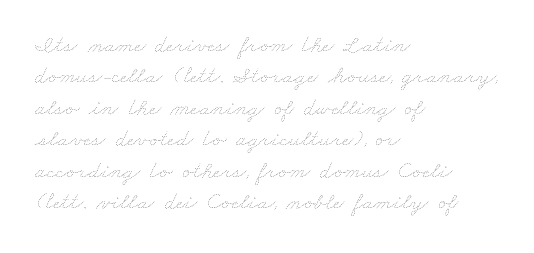
The image shows 24 px text type; set left-aligned, normal line spacing (1.31x), normal letter spacing, not underlined.
